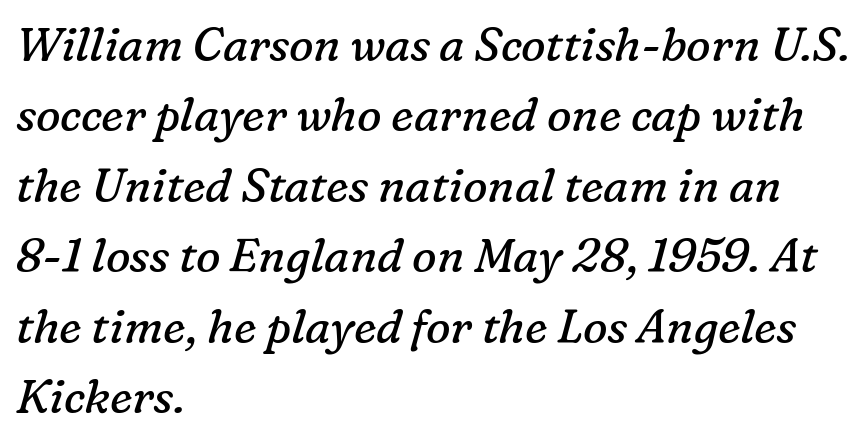
The image shows 46 px regular-weight serif type, italic (leaning right); set left-aligned, normal line spacing (1.53x), normal letter spacing, not underlined; low stroke contrast and a medium x-height.
